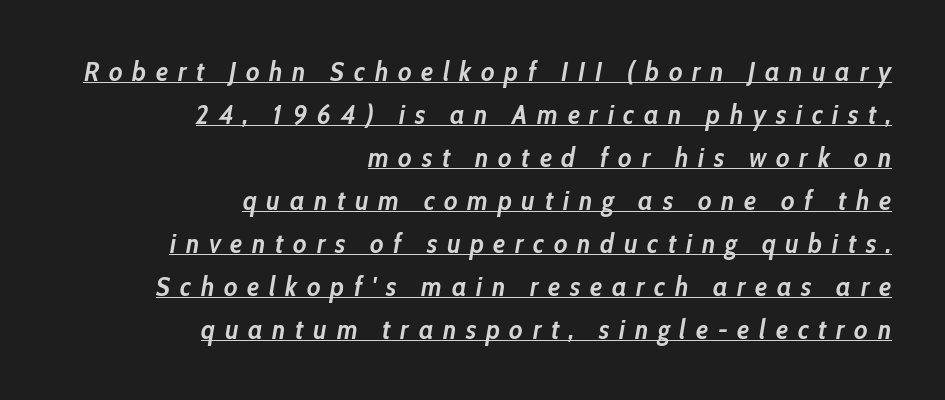
{"italic": "yes", "lean": "right", "slant_degrees": 10, "bold": "yes", "underline": "yes", "align": "right", "line_spacing": "normal", "line_spacing_ratio": 1.59, "letter_spacing": "wide", "letter_spacing_em": 0.36, "glyph_px": 27}
